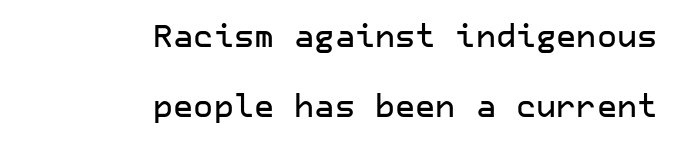
Q: Is the text italic (slanted)? A: No, it is upright.
Q: Is the typeface a serif or a sans-serif typeface? A: Sans-serif.
Q: Is the text underlined? A: No.
Q: How is the paragraph aligned? A: Right-aligned.
Q: Is the spacing between letters normal or unusually wide? A: Normal.
Q: Is the spacing between lines tight, normal or loose? A: Loose.
Q: Width (condensed, normal, or wide)? A: Normal.
Q: Stroke contrast? A: Low.
Q: x-height? A: Medium.
